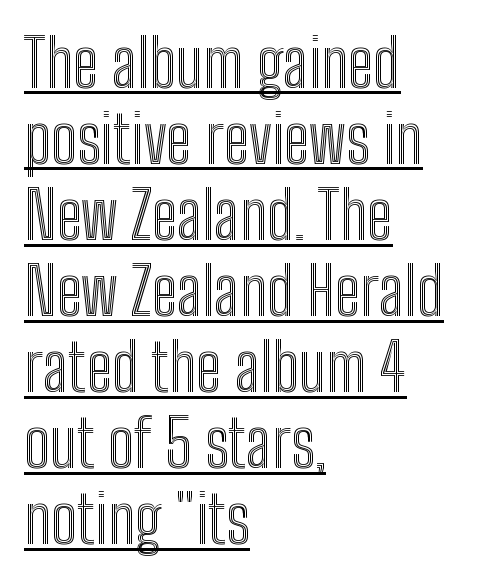
Q: Is the text italic (slanted)? A: No, it is upright.
Q: Is the text underlined? A: Yes.
Q: How is the paragraph aligned? A: Left-aligned.
Q: Is the spacing between letters normal or unusually wide? A: Normal.
Q: Width (condensed, normal, or wide)? A: Condensed.
Q: x-height? A: Medium.
Q: Monospaced? A: No.
